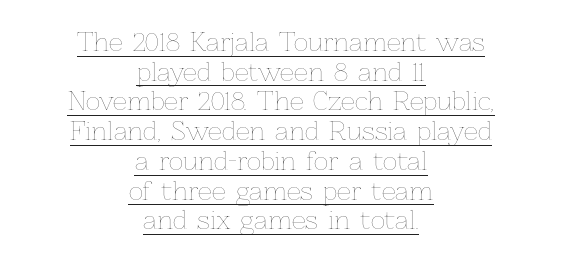
Q: Is the text bold? A: No.
Q: Is the text italic (slanted)? A: No, it is upright.
Q: Is the text underlined? A: Yes.
Q: How is the paragraph aligned? A: Centered.
Q: Is the spacing between letters normal or unusually wide? A: Normal.
